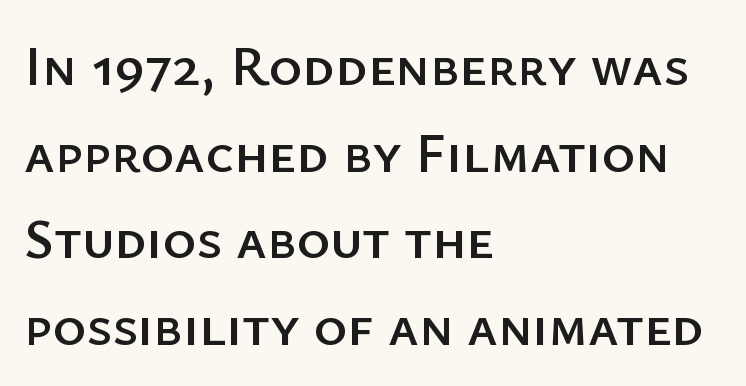
Q: Is the text italic (slanted)? A: No, it is upright.
Q: Is the typeface a serif or a sans-serif typeface? A: Sans-serif.
Q: Is the text underlined? A: No.
Q: How is the paragraph aligned? A: Left-aligned.
Q: Is the spacing between letters normal or unusually wide? A: Normal.
Q: Is the spacing between lines tight, normal or loose? A: Normal.
Q: Width (condensed, normal, or wide)? A: Normal.
Q: Stroke contrast? A: Low.
Q: x-height? A: Medium.
Q: Monospaced? A: No.
